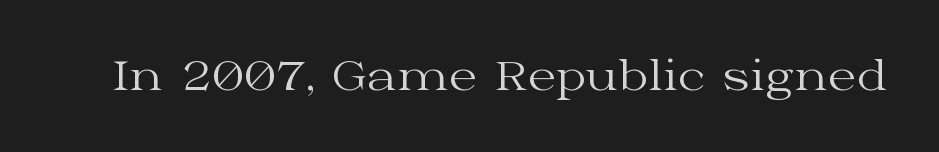
Any mark beneath the type? The region is blank. Serif or sans? Serif — the stroke terminals have little feet. Do the characters align in a grid? No, the font is proportional. Weight: regular or lighter. Spacing between characters is what you'd get straight out of the box. A roman cut, with each character standing at attention.
